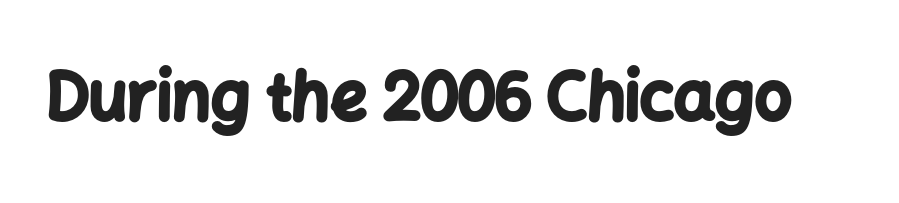
{"serif": "no", "italic": "no", "bold": "yes", "weight": "bold", "width": "normal", "stroke_contrast": "low", "x_height": "medium", "monospaced": "no", "underline": "no", "letter_spacing": "normal", "letter_spacing_em": 0.0, "glyph_px": 65}
